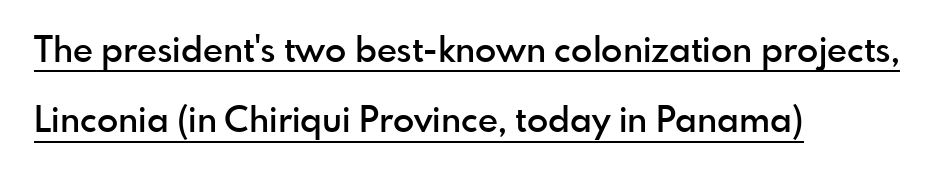
{"serif": "no", "italic": "no", "bold": "semi", "weight": "semibold", "width": "normal", "x_height": "small", "monospaced": "no", "underline": "yes", "align": "left", "line_spacing": "loose", "line_spacing_ratio": 2.01, "letter_spacing": "normal", "letter_spacing_em": 0.0, "glyph_px": 35}
